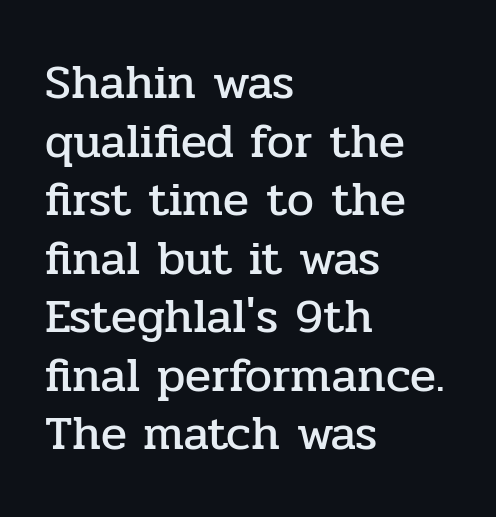
A classic flush-left, rag-right setting is used for this passage. Unmarked baselines from the first word to the last. The type is set solid horizontally, with unmodified tracking. Posture: vertical.
